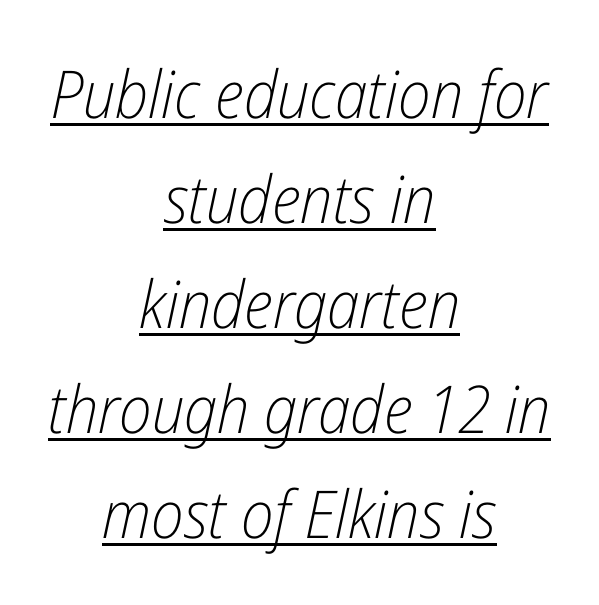
{"italic": "yes", "lean": "right", "slant_degrees": 12, "bold": "no", "weight": "light", "width": "condensed", "stroke_contrast": "low", "x_height": "medium", "monospaced": "no", "underline": "yes", "align": "center", "line_spacing": "normal", "line_spacing_ratio": 1.59, "letter_spacing": "normal", "letter_spacing_em": 0.0, "glyph_px": 66}
